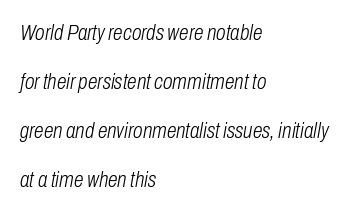
Q: Is the text bold? A: No.
Q: Is the text italic (slanted)? A: Yes, it leans right by about 10 degrees.
Q: Is the text underlined? A: No.
Q: How is the paragraph aligned? A: Left-aligned.
Q: Is the spacing between letters normal or unusually wide? A: Normal.
Q: Is the spacing between lines tight, normal or loose? A: Loose.
